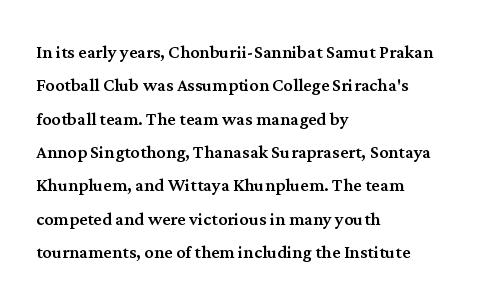
Q: Is the text italic (slanted)? A: No, it is upright.
Q: Is the text underlined? A: No.
Q: How is the paragraph aligned? A: Left-aligned.
Q: Is the spacing between letters normal or unusually wide? A: Normal.
Q: Is the spacing between lines tight, normal or loose? A: Normal.
